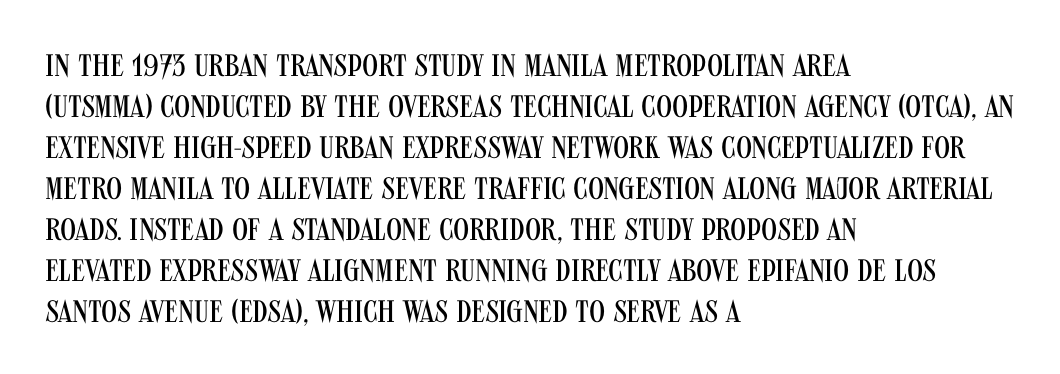
{"serif": "no", "italic": "no", "bold": "no", "weight": "regular", "width": "condensed", "stroke_contrast": "medium", "x_height": "large", "monospaced": "no", "underline": "no", "align": "left", "line_spacing": "normal", "line_spacing_ratio": 1.32, "letter_spacing": "normal", "letter_spacing_em": 0.0, "glyph_px": 31}
